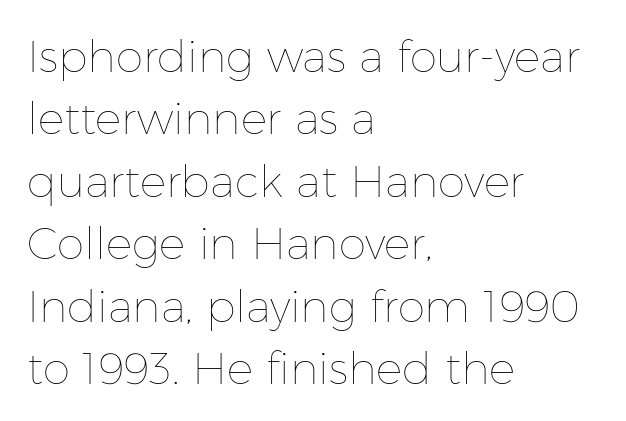
{"italic": "no", "bold": "no", "weight": "thin", "width": "normal", "stroke_contrast": "low", "x_height": "medium", "monospaced": "no", "underline": "no", "align": "left", "line_spacing": "normal", "line_spacing_ratio": 1.42, "letter_spacing": "normal", "letter_spacing_em": 0.0, "glyph_px": 44}
